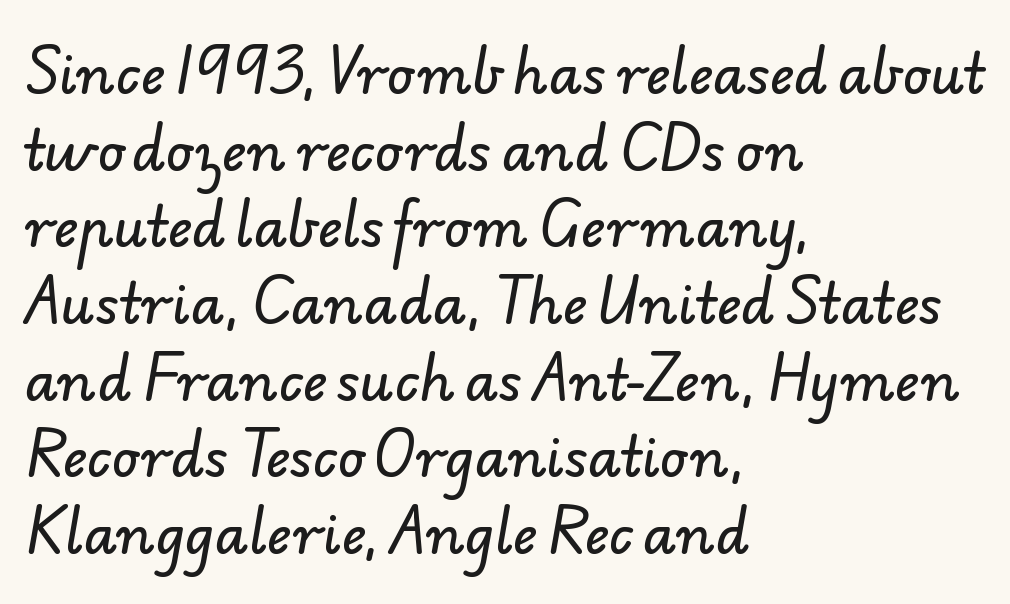
You can tell from the bare stems that sans-serif type was used. Here the designer chose a conventional face with non-uniform glyph widths. Is the letter spacing exaggerated? No — it looks like the ordinary default. Regarding leading, the lines here are spaced in the standard way. The rendering anchors every line to the left-hand side.
